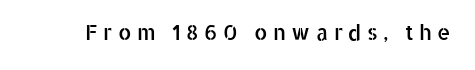
The image shows 21 px text type, upright; set unusually wide letter spacing (+0.26 em), not underlined.
